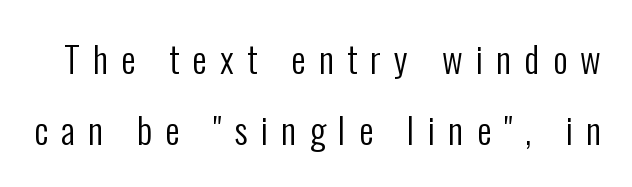
Q: Is the text bold? A: No.
Q: Is the text italic (slanted)? A: No, it is upright.
Q: Is the typeface a serif or a sans-serif typeface? A: Sans-serif.
Q: Is the text underlined? A: No.
Q: Is the spacing between letters normal or unusually wide? A: Unusually wide.
Q: Is the spacing between lines tight, normal or loose? A: Loose.
Q: Width (condensed, normal, or wide)? A: Condensed.
Q: Stroke contrast? A: Low.
Q: x-height? A: Medium.
Q: Monospaced? A: No.
